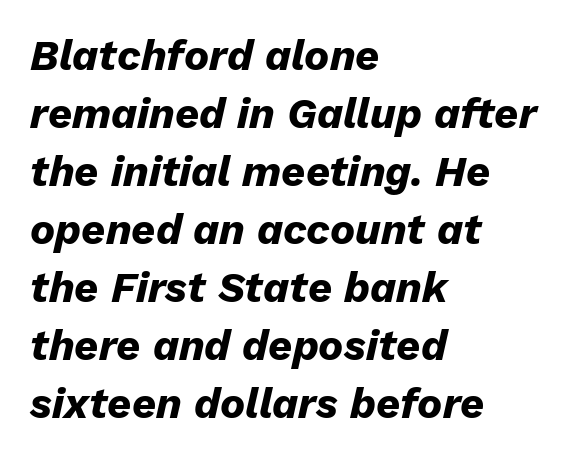
Q: Is the text bold? A: Yes.
Q: Is the text italic (slanted)? A: Yes, it leans right by about 13 degrees.
Q: Is the text underlined? A: No.
Q: How is the paragraph aligned? A: Left-aligned.
Q: Is the spacing between letters normal or unusually wide? A: Normal.
Q: Is the spacing between lines tight, normal or loose? A: Normal.
Q: Width (condensed, normal, or wide)? A: Normal.
Q: Stroke contrast? A: Low.
Q: x-height? A: Medium.
Q: Monospaced? A: No.
